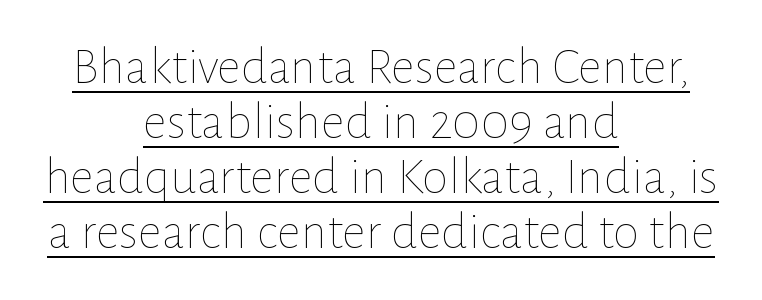
The image shows 53 px thin type, upright; set centered, tight line spacing (1.04x), normal letter spacing, underlined; low stroke contrast and a medium x-height.
